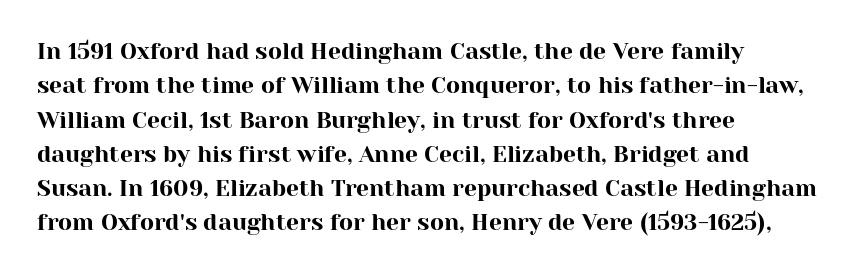
Q: Is the text italic (slanted)? A: No, it is upright.
Q: Is the text underlined? A: No.
Q: How is the paragraph aligned? A: Left-aligned.
Q: Is the spacing between letters normal or unusually wide? A: Normal.
Q: Is the spacing between lines tight, normal or loose? A: Normal.
